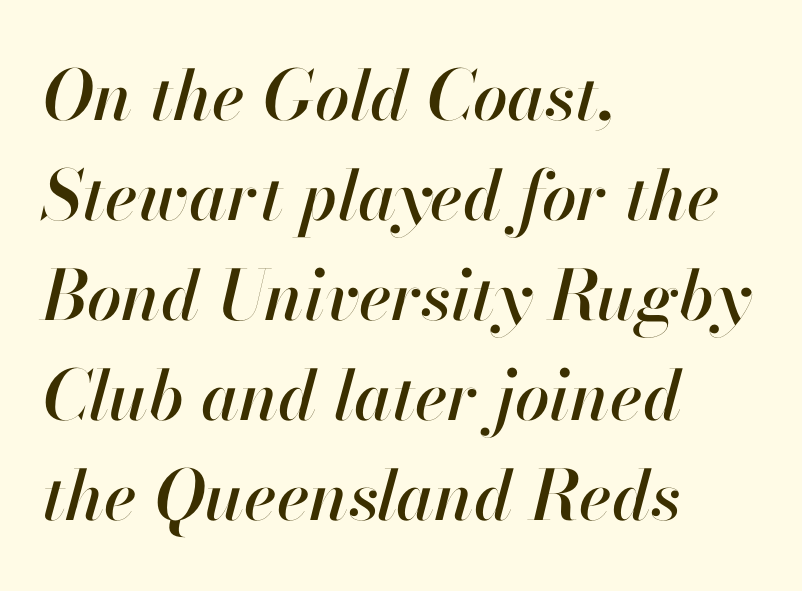
{"italic": "yes", "lean": "right", "slant_degrees": 13, "width": "normal", "stroke_contrast": "high", "x_height": "small", "monospaced": "no", "underline": "no", "align": "left", "line_spacing": "normal", "line_spacing_ratio": 1.45, "letter_spacing": "normal", "letter_spacing_em": 0.0, "glyph_px": 69}
